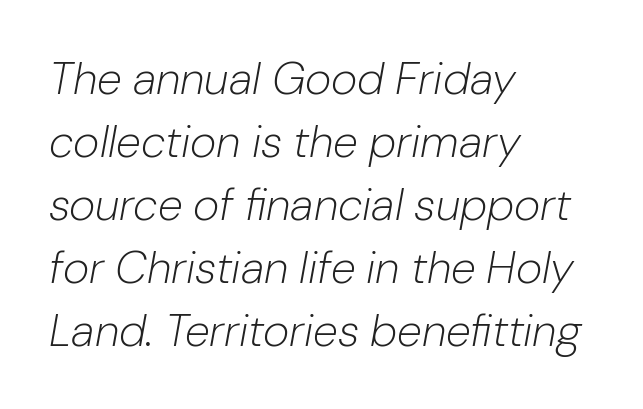
{"italic": "yes", "lean": "right", "slant_degrees": 10, "bold": "no", "weight": "light", "width": "normal", "stroke_contrast": "low", "x_height": "medium", "monospaced": "no", "underline": "no", "align": "left", "line_spacing": "normal", "line_spacing_ratio": 1.4, "letter_spacing": "normal", "letter_spacing_em": 0.0, "glyph_px": 45}
